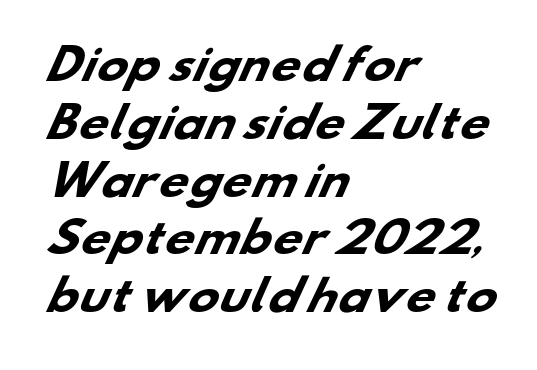
I'd call this a sans setting — the letters go barefoot. The gap between lines stays unmarked. Note the varied advance widths — an 'i' is clearly narrower than an 'm'. The rendering keeps characters at their native spacing. All the whitespace from short lines collects on the right. Thick stems and heavy bowls — unmistakably bold.
